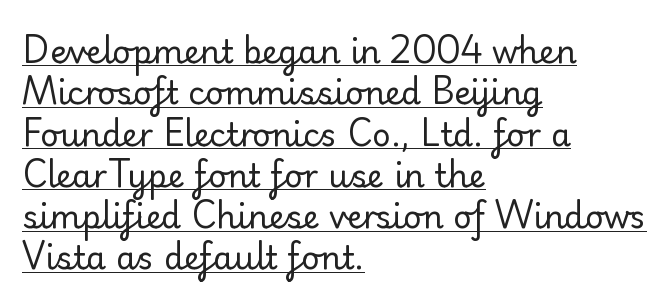
Q: Is the text bold? A: No.
Q: Is the text italic (slanted)? A: No, it is upright.
Q: Is the typeface a serif or a sans-serif typeface? A: Serif.
Q: Is the text underlined? A: Yes.
Q: How is the paragraph aligned? A: Left-aligned.
Q: Is the spacing between letters normal or unusually wide? A: Normal.
Q: Is the spacing between lines tight, normal or loose? A: Normal.
Q: Width (condensed, normal, or wide)? A: Normal.
Q: Stroke contrast? A: Low.
Q: x-height? A: Small.
Q: Monospaced? A: No.
